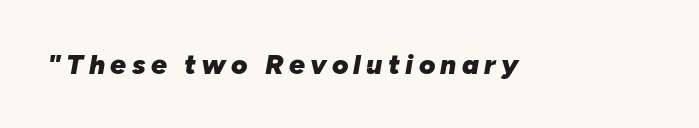
The image shows 28 px heavy type, italic (leaning right); set not underlined; low stroke contrast and a medium x-height.
